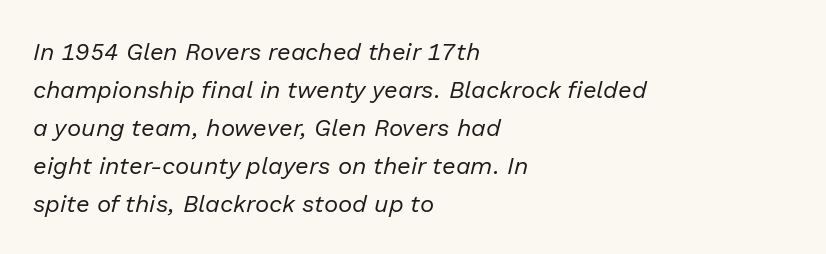
The image shows 24 px text type, italic (leaning right); set left-aligned, normal line spacing (1.58x), normal letter spacing, not underlined.
